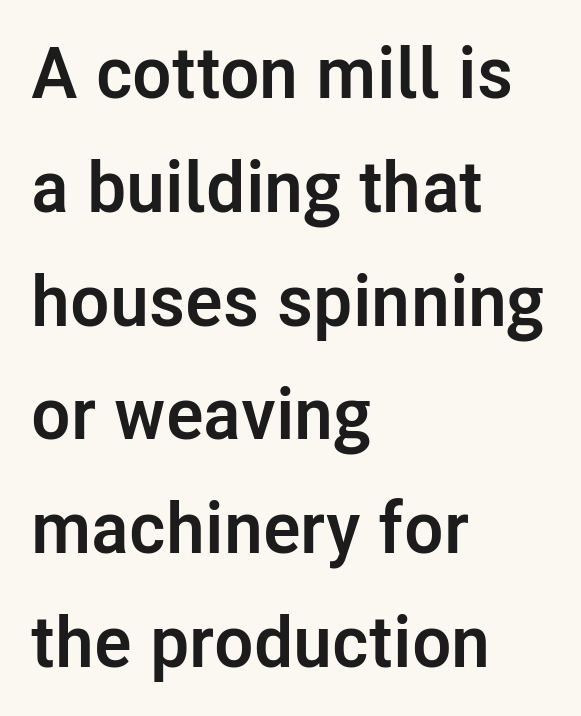
Q: Is the text bold? A: Yes.
Q: Is the text italic (slanted)? A: No, it is upright.
Q: Is the typeface a serif or a sans-serif typeface? A: Sans-serif.
Q: Is the text underlined? A: No.
Q: How is the paragraph aligned? A: Left-aligned.
Q: Is the spacing between letters normal or unusually wide? A: Normal.
Q: Is the spacing between lines tight, normal or loose? A: Normal.
Q: Width (condensed, normal, or wide)? A: Normal.
Q: Stroke contrast? A: Low.
Q: x-height? A: Medium.
Q: Monospaced? A: No.
